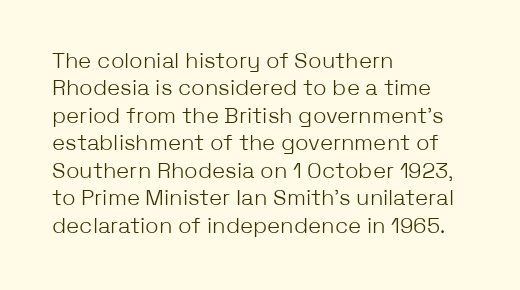
Q: Is the text bold? A: No.
Q: Is the text italic (slanted)? A: No, it is upright.
Q: Is the text underlined? A: No.
Q: How is the paragraph aligned? A: Left-aligned.
Q: Is the spacing between letters normal or unusually wide? A: Normal.
Q: Is the spacing between lines tight, normal or loose? A: Normal.
